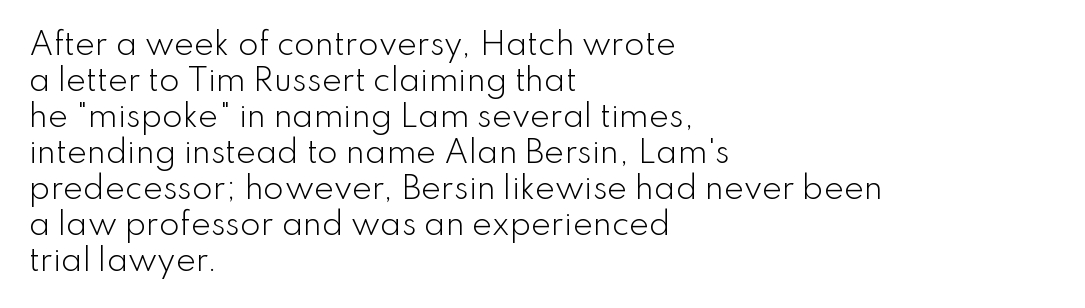
The image shows 30 px light sans-serif type, upright; set left-aligned, line spacing 1.2x, normal letter spacing, not underlined; low stroke contrast and a small x-height.
